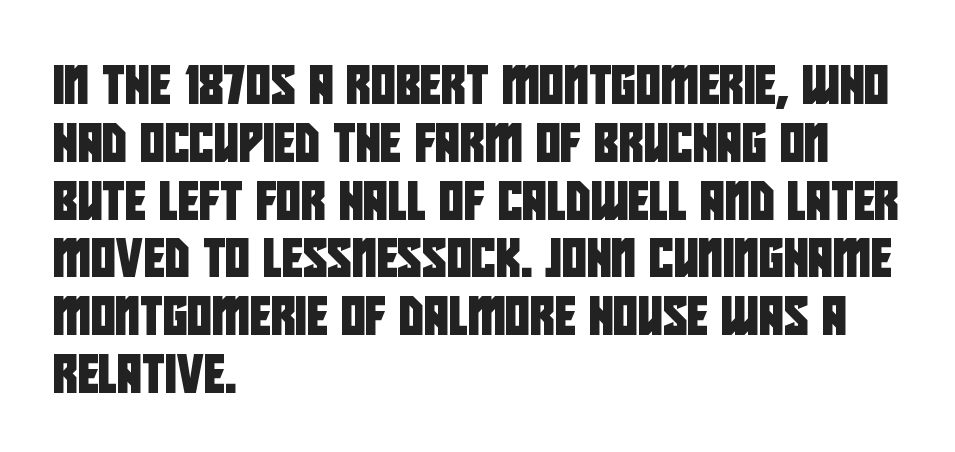
{"serif": "no", "width": "condensed", "stroke_contrast": "low", "x_height": "large", "monospaced": "no", "underline": "no", "align": "left", "line_spacing": "normal", "line_spacing_ratio": 1.52, "letter_spacing": "normal", "letter_spacing_em": 0.0, "glyph_px": 38}
